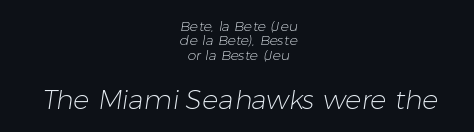
Caption: upper text group reduced, lower text group enlarged. Teacher's note: observe the equal gaps on both sides — that is centered alignment. Honestly, the letter spacing is just normal — you wouldn't notice it. Each stroke keeps to a modest, everyday thickness or less.
